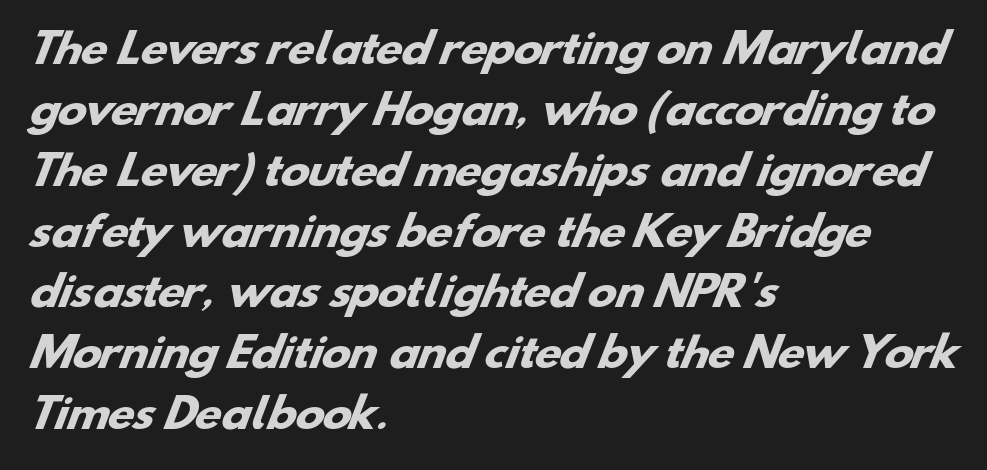
Students, note that the glyphs here touch the page at normal intervals. Quick note: interline space is typical. You can tell from the bare stems that sans-serif type was used. Its strokes are broad and dark, the hallmark of bold type.
